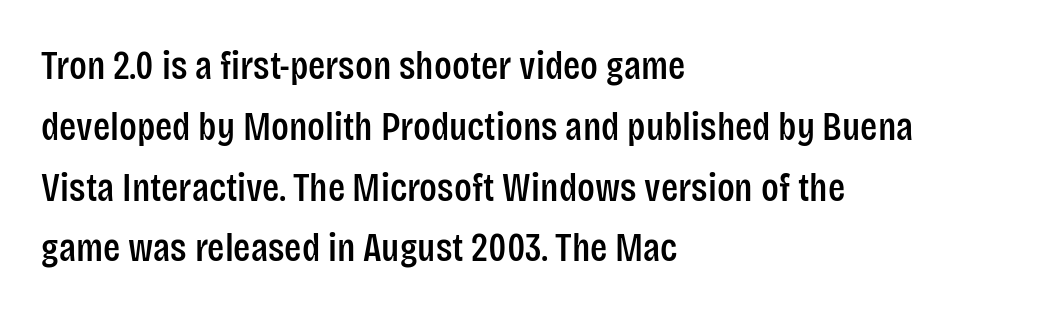
{"serif": "no", "italic": "no", "width": "condensed", "stroke_contrast": "low", "x_height": "large", "monospaced": "no", "underline": "no", "align": "left", "line_spacing": "normal", "line_spacing_ratio": 1.52, "letter_spacing": "normal", "letter_spacing_em": 0.0, "glyph_px": 40}
